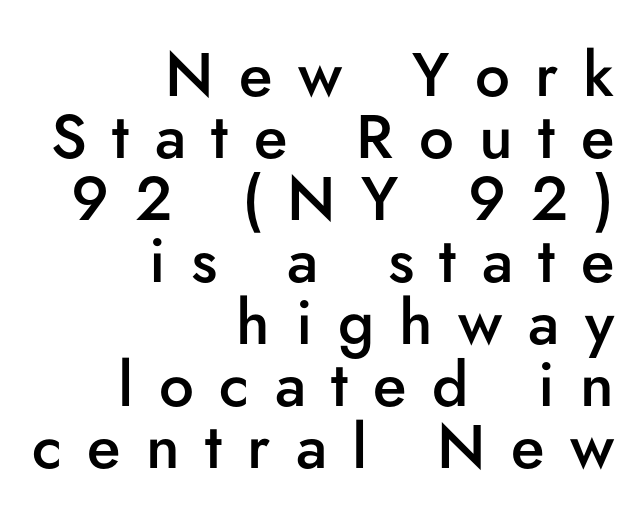
Q: Is the text bold? A: Semi-bold.
Q: Is the text italic (slanted)? A: No, it is upright.
Q: Is the typeface a serif or a sans-serif typeface? A: Sans-serif.
Q: Is the text underlined? A: No.
Q: How is the paragraph aligned? A: Right-aligned.
Q: Is the spacing between letters normal or unusually wide? A: Unusually wide.
Q: Is the spacing between lines tight, normal or loose? A: Tight.
Q: Width (condensed, normal, or wide)? A: Normal.
Q: Stroke contrast? A: Low.
Q: x-height? A: Small.
Q: Monospaced? A: No.
